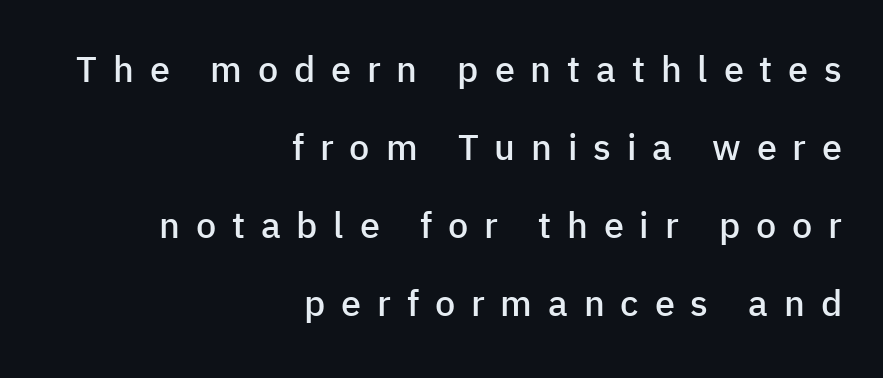
{"serif": "no", "italic": "no", "bold": "semi", "weight": "semibold", "width": "normal", "stroke_contrast": "low", "x_height": "medium", "monospaced": "no", "underline": "no", "align": "right", "line_spacing": "loose", "line_spacing_ratio": 2.17, "letter_spacing": "wide", "letter_spacing_em": 0.44, "glyph_px": 36}
